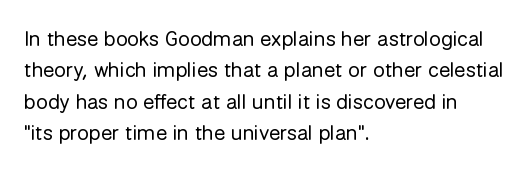
The image shows 21 px text type, upright; set left-aligned, normal line spacing (1.5x), normal letter spacing, not underlined.
